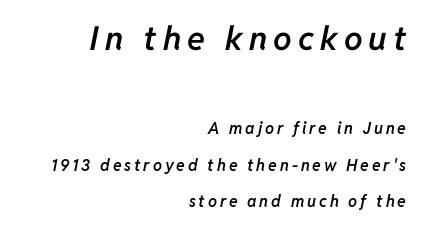
Each new line begins a long way beneath the previous one. This sample uses an oblique cut, with every glyph tilted off the vertical. Is this a fixed-width face? No — the glyphs have proportional, varying widths. Stroke thickness is moderately raised; the sample reads as semibold. Any mark beneath the type? The region is blank. Reading top to bottom, the characters get smaller at the block break.
